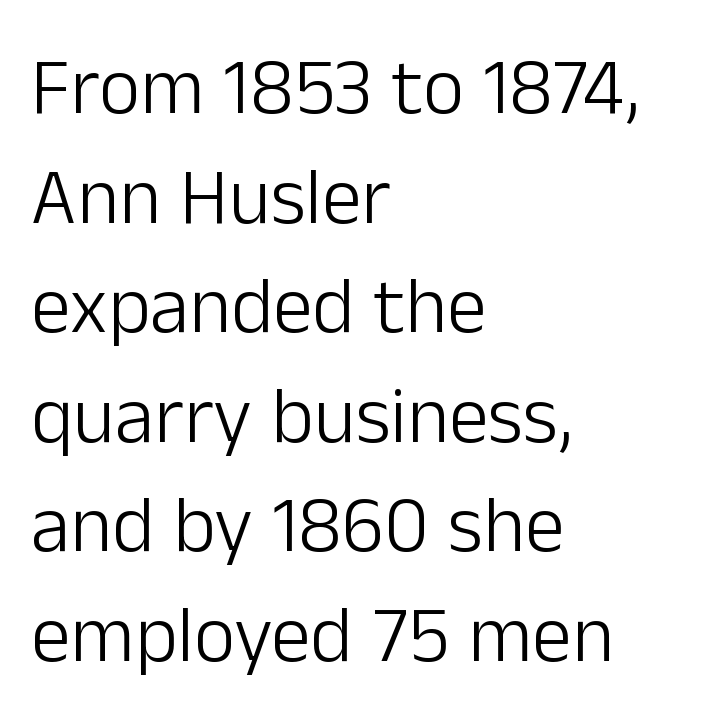
Q: Is the text bold? A: No.
Q: Is the text italic (slanted)? A: No, it is upright.
Q: Is the typeface a serif or a sans-serif typeface? A: Sans-serif.
Q: Is the text underlined? A: No.
Q: How is the paragraph aligned? A: Left-aligned.
Q: Is the spacing between letters normal or unusually wide? A: Normal.
Q: Is the spacing between lines tight, normal or loose? A: Normal.
Q: Width (condensed, normal, or wide)? A: Normal.
Q: Stroke contrast? A: Low.
Q: x-height? A: Medium.
Q: Monospaced? A: No.
